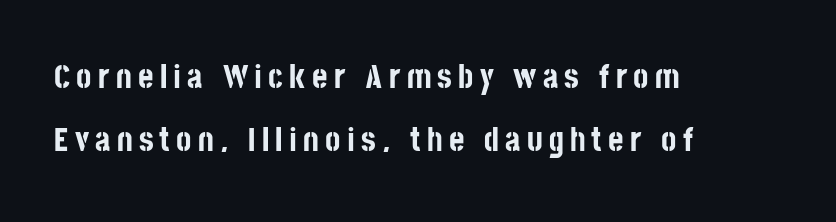
Quick note: interline space is abundant. Beneath every word, the page is bare. Weight: bold. Line beginnings align vertically; line endings do not. Look at the bottom of the vertical strokes: they stop flat, with no serifs. Unlike italic type, these characters show no tilt at all.
